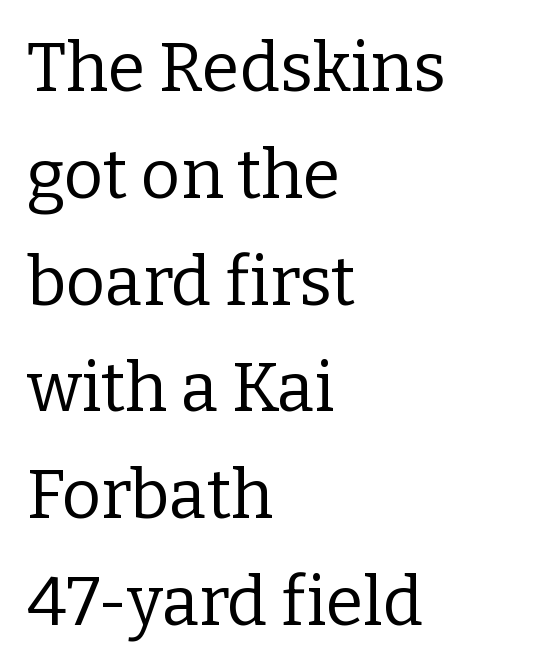
Line starts are locked; line ends wander. This is serif lettering, the kind often seen in printed books. These lines sit exactly where default settings would place them. Between one letter and the next there's only the usual sliver of space. Nope, not italic — everything's standing straight. Clear beneath every line of the passage.
